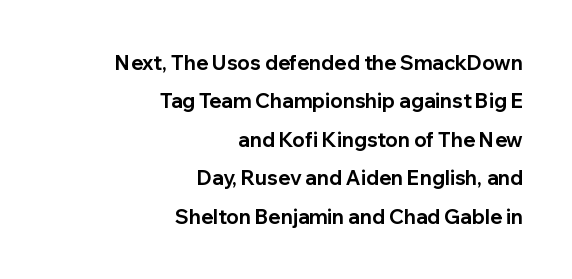
{"italic": "no", "bold": "yes", "underline": "no", "align": "right", "line_spacing": "loose", "line_spacing_ratio": 1.92, "letter_spacing": "normal", "letter_spacing_em": 0.0, "glyph_px": 20}
